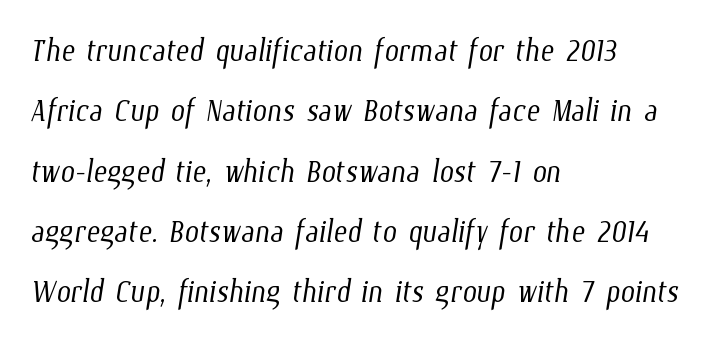
{"bold": "no", "weight": "light", "width": "condensed", "stroke_contrast": "low", "x_height": "medium", "monospaced": "no", "underline": "no", "align": "left", "line_spacing": "normal", "line_spacing_ratio": 1.47, "letter_spacing": "normal", "letter_spacing_em": 0.0, "glyph_px": 41}
